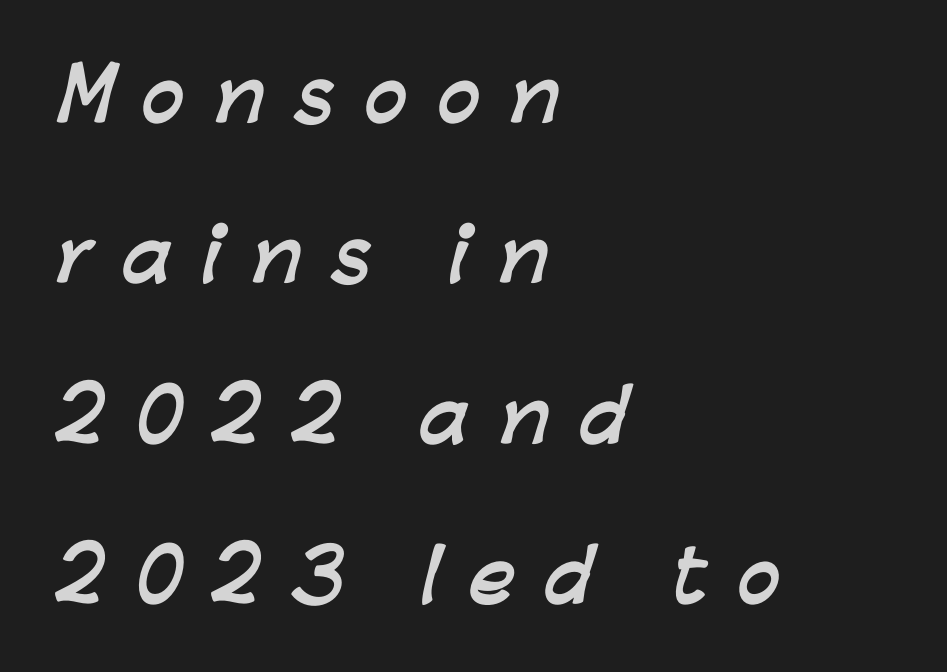
The image shows 71 px semibold sans-serif type; set left-aligned, loose line spacing (2.26x), unusually wide letter spacing (+0.42 em), not underlined; low stroke contrast and a medium x-height.
